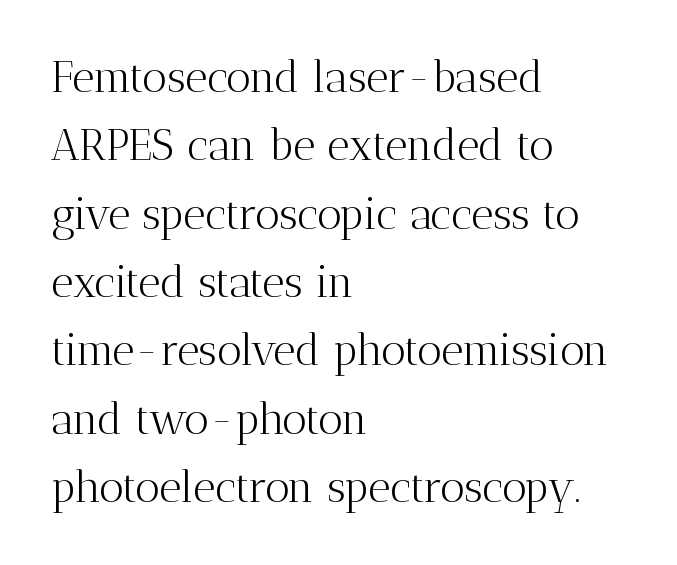
{"serif": "yes", "italic": "no", "bold": "no", "weight": "light", "width": "normal", "stroke_contrast": "medium", "x_height": "medium", "monospaced": "no", "underline": "no", "align": "left", "line_spacing": "normal", "line_spacing_ratio": 1.59, "letter_spacing": "normal", "letter_spacing_em": 0.0, "glyph_px": 43}
